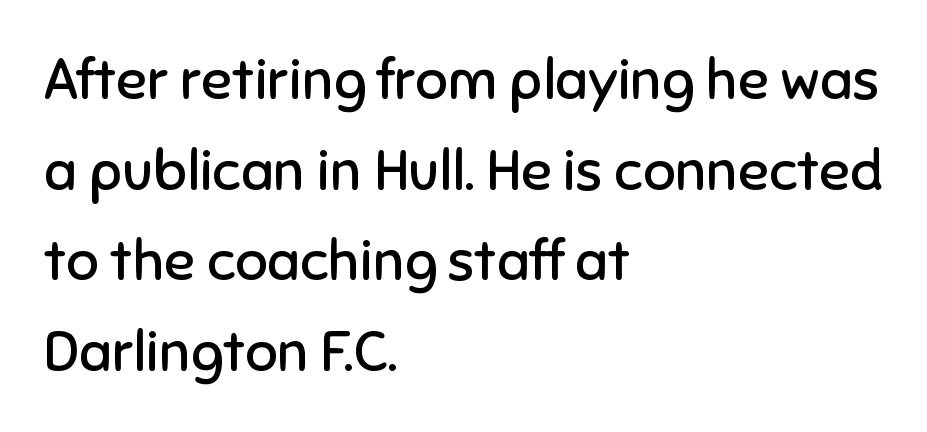
{"serif": "no", "italic": "no", "bold": "no", "weight": "regular", "width": "normal", "stroke_contrast": "low", "x_height": "medium", "monospaced": "no", "underline": "no", "align": "left", "line_spacing": "normal", "line_spacing_ratio": 1.59, "letter_spacing": "normal", "letter_spacing_em": 0.0, "glyph_px": 57}
